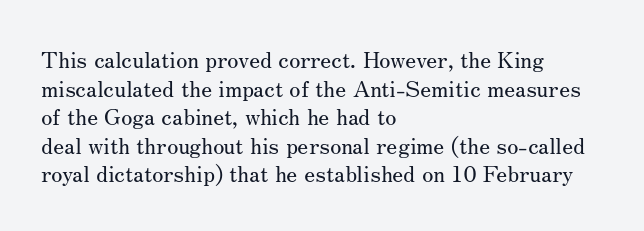
{"italic": "no", "bold": "no", "underline": "no", "align": "left", "line_spacing_ratio": 1.24, "letter_spacing": "normal", "letter_spacing_em": 0.0, "glyph_px": 23}
